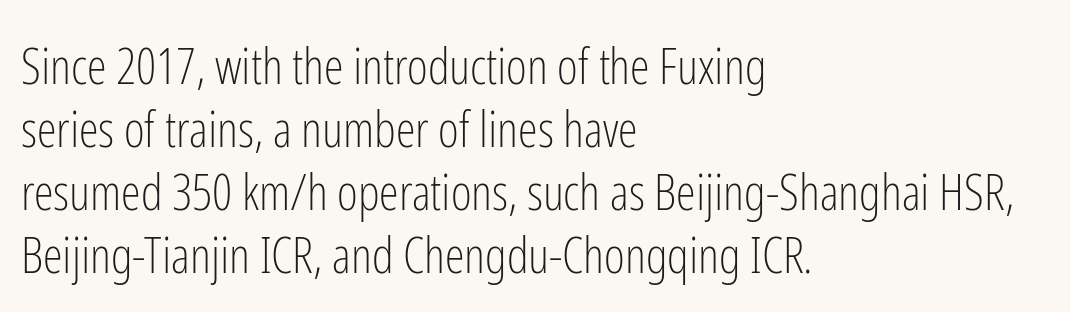
The face used here is proportionally spaced, like ordinary book or web type. The text was rendered using a sans face with plain stroke endings. The lines are quadded left. Tracking value appears to be zero — textbook default spacing. A clean baseline with only descenders dipping below it. Compared with a typical body face, this is equally light or lighter still.
